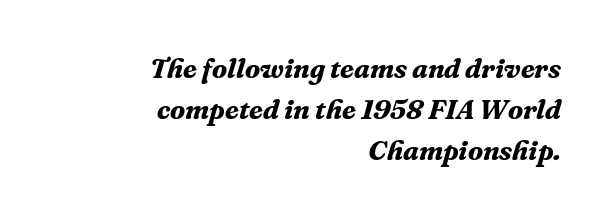
The image shows 28 px bold serif type, italic (leaning right); set right-aligned, normal line spacing (1.47x), normal letter spacing, not underlined; medium stroke contrast and a medium x-height.
